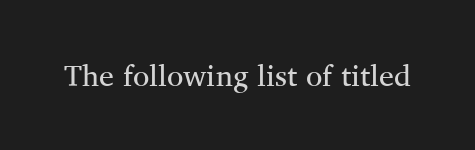
A bare baseline throughout the passage. These lines are composed in type with serifs. It's the straight-up-and-down kind of type. The letters advance in unequal steps, a hallmark of proportional type. Between one letter and the next there's only the usual sliver of space.
